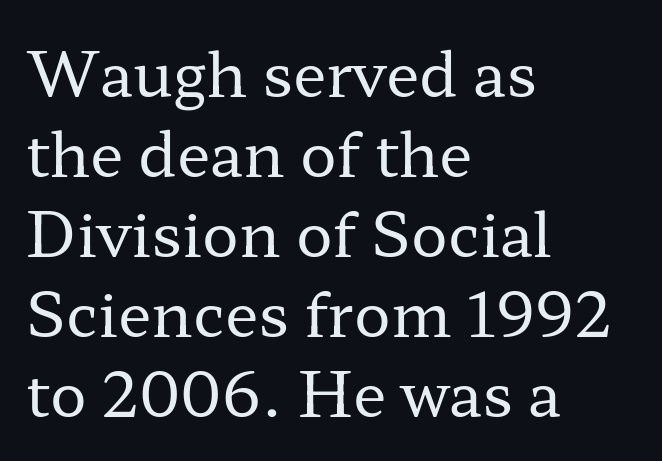
{"serif": "yes", "italic": "no", "bold": "no", "weight": "regular", "width": "wide", "stroke_contrast": "low", "x_height": "medium", "monospaced": "no", "underline": "no", "align": "left", "line_spacing": "normal", "line_spacing_ratio": 1.31, "letter_spacing": "normal", "letter_spacing_em": 0.0, "glyph_px": 61}
